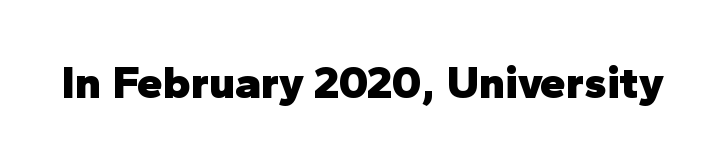
The image shows 46 px heavy sans-serif type, upright; set normal letter spacing, not underlined; low stroke contrast and a medium x-height.
